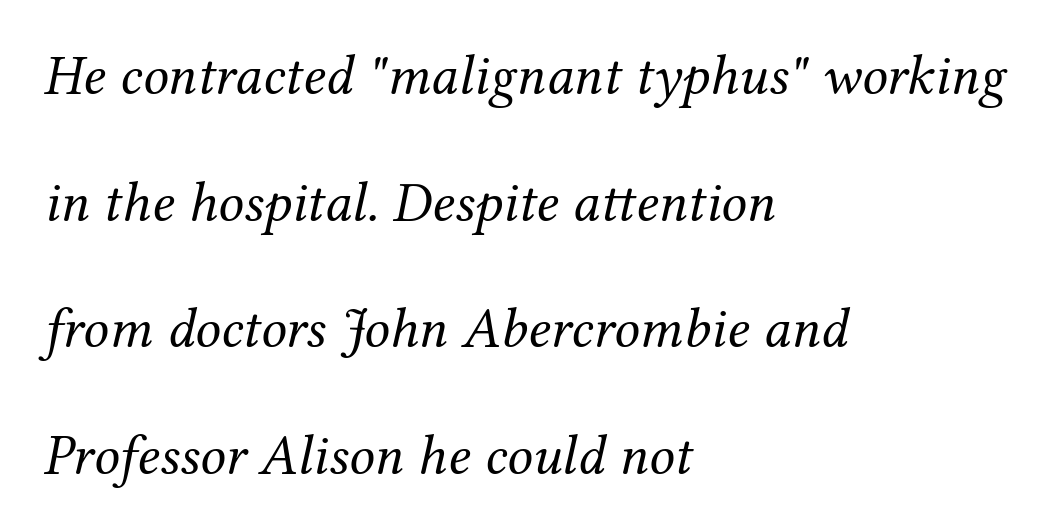
A light-to-regular cut is what we see here. The specimen reads as italic at a glance. Does the copy run flush right? No — it runs flush left. Unmarked baselines from the first word to the last.
